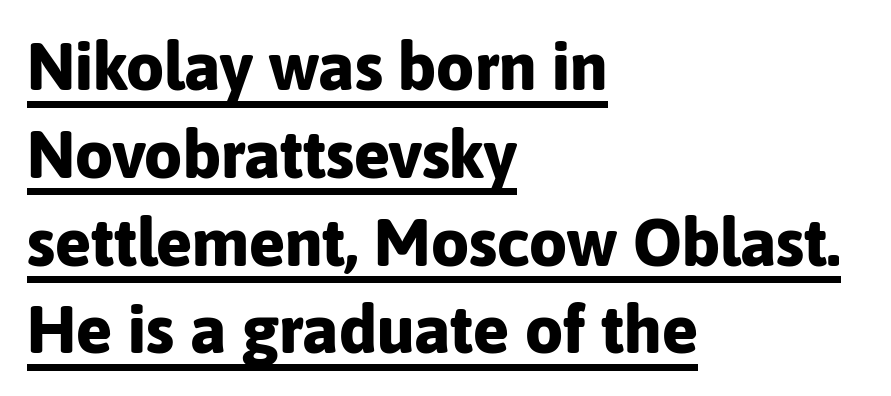
The letters sit at their default tracking, neither squeezed nor spread. The vertical gap from one line to the next is medium. Italic? Not at all — the glyphs are vertical. Check the space under the baseline: a stroke is drawn there. Is this a fixed-width face? No — the glyphs have proportional, varying widths. The font is running at its bold setting.
